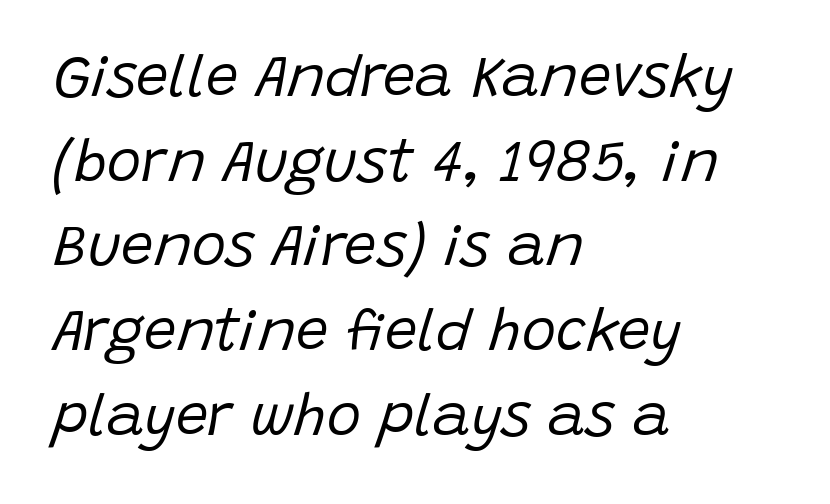
Compared with a centered layout, this one pins lines to the left instead. The rendering applies a slant to the glyphs. The face used here is proportionally spaced, like ordinary book or web type. Weight class: somewhere from thin through regular.
